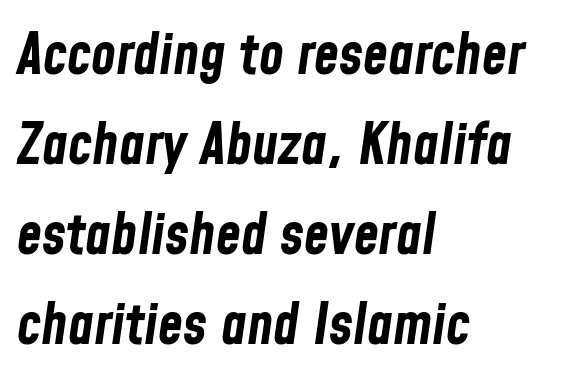
Q: Is the text bold? A: Yes.
Q: Is the text italic (slanted)? A: Yes, it leans right by about 8 degrees.
Q: Is the text underlined? A: No.
Q: How is the paragraph aligned? A: Left-aligned.
Q: Is the spacing between letters normal or unusually wide? A: Normal.
Q: Is the spacing between lines tight, normal or loose? A: Normal.
Q: Width (condensed, normal, or wide)? A: Condensed.
Q: Stroke contrast? A: Low.
Q: x-height? A: Medium.
Q: Monospaced? A: No.
